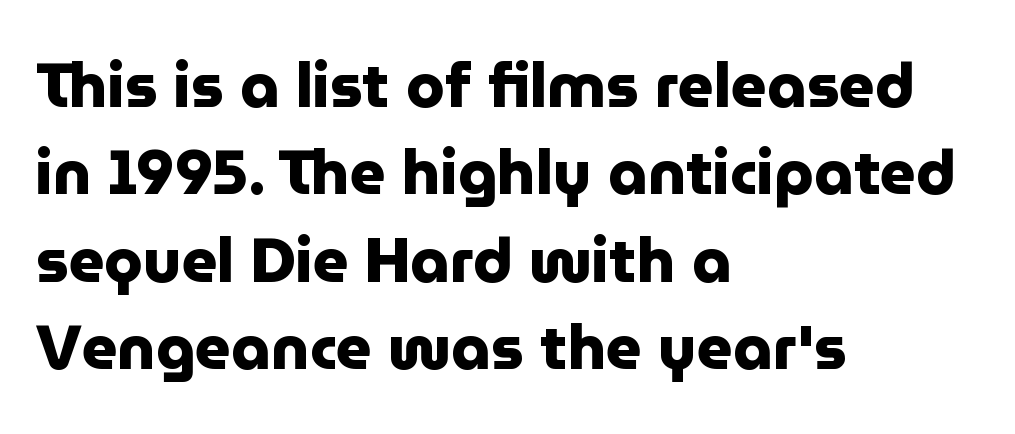
Q: Is the text bold? A: Yes.
Q: Is the text italic (slanted)? A: No, it is upright.
Q: Is the typeface a serif or a sans-serif typeface? A: Sans-serif.
Q: Is the text underlined? A: No.
Q: How is the paragraph aligned? A: Left-aligned.
Q: Is the spacing between letters normal or unusually wide? A: Normal.
Q: Is the spacing between lines tight, normal or loose? A: Normal.
Q: Width (condensed, normal, or wide)? A: Normal.
Q: Stroke contrast? A: Low.
Q: x-height? A: Medium.
Q: Monospaced? A: No.
